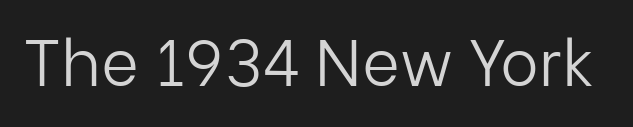
Grotesque or geometric, the face here clearly has no serifs. Character widths vary here, with narrow letters taking less room than wide ones. The typography opts for an upright posture over an oblique one. The words here are not underlined.
